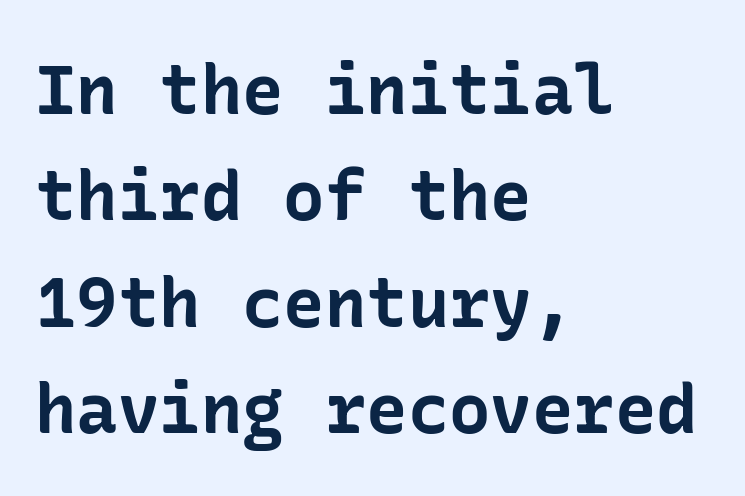
The image shows 69 px bold sans-serif type, upright; set left-aligned, normal line spacing (1.54x), normal letter spacing, not underlined; low stroke contrast and a medium x-height.
